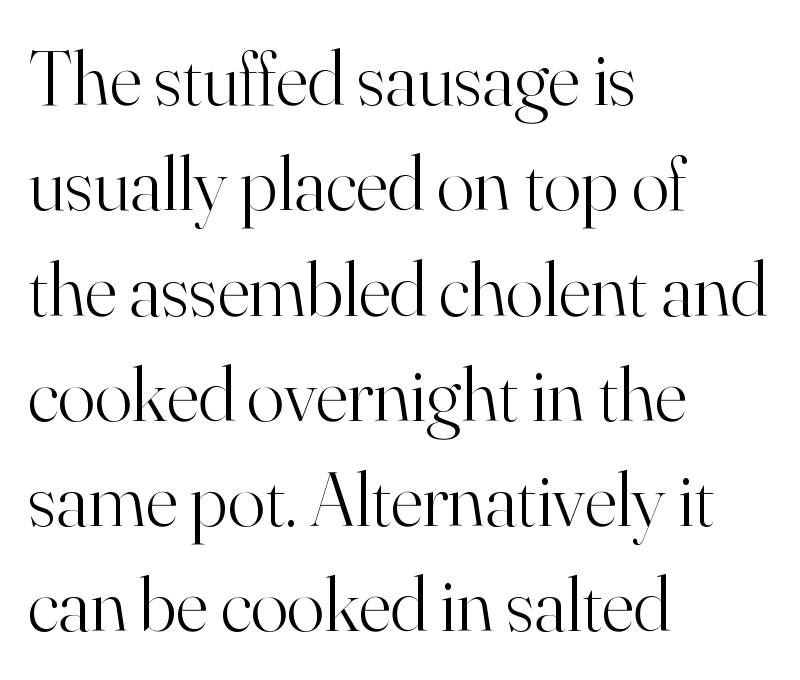
Q: Is the text bold? A: No.
Q: Is the text italic (slanted)? A: No, it is upright.
Q: Is the typeface a serif or a sans-serif typeface? A: Serif.
Q: Is the text underlined? A: No.
Q: How is the paragraph aligned? A: Left-aligned.
Q: Is the spacing between letters normal or unusually wide? A: Normal.
Q: Is the spacing between lines tight, normal or loose? A: Normal.
Q: Width (condensed, normal, or wide)? A: Normal.
Q: Stroke contrast? A: High.
Q: x-height? A: Small.
Q: Monospaced? A: No.
